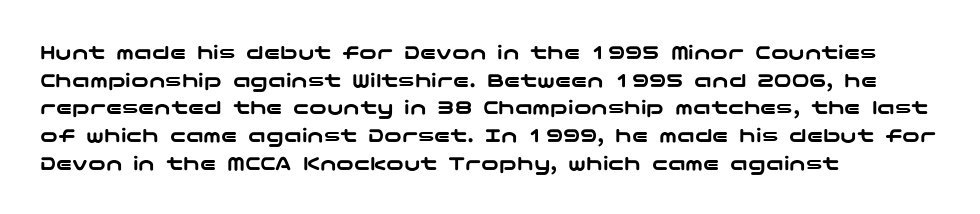
The image shows 22 px text type, upright; set left-aligned, normal line spacing (1.26x), normal letter spacing, not underlined.
